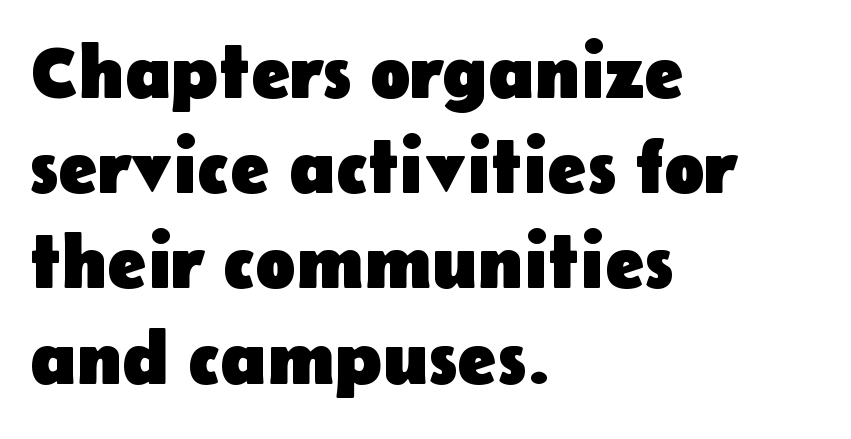
Typographic density is high because the face is bold. Reading down the block, your eye returns to a fixed left position each line. The line-height multiplier appears to be the usual default. Letter spacing: default. Is this a fixed-width face? No — the glyphs have proportional, varying widths. Words float on clear page, feet unadorned.
